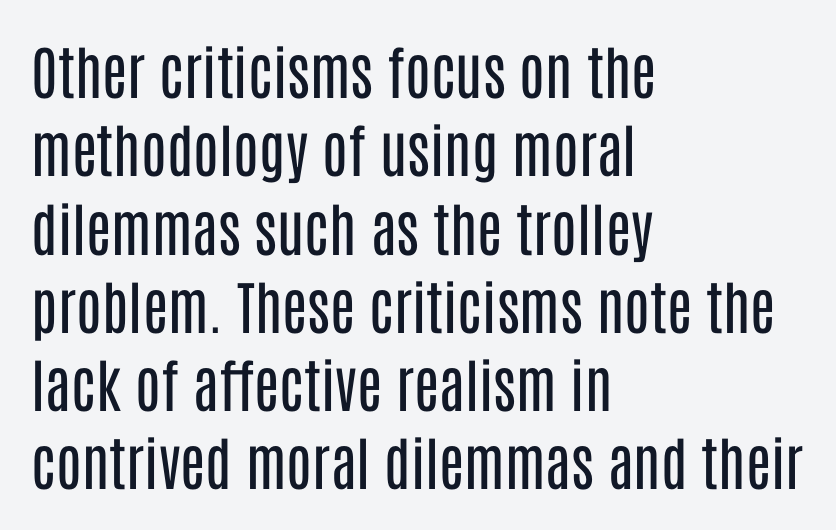
{"serif": "no", "italic": "no", "bold": "no", "weight": "regular", "width": "condensed", "stroke_contrast": "low", "x_height": "large", "monospaced": "no", "underline": "no", "align": "left", "line_spacing": "normal", "line_spacing_ratio": 1.35, "letter_spacing": "normal", "letter_spacing_em": 0.0, "glyph_px": 58}
